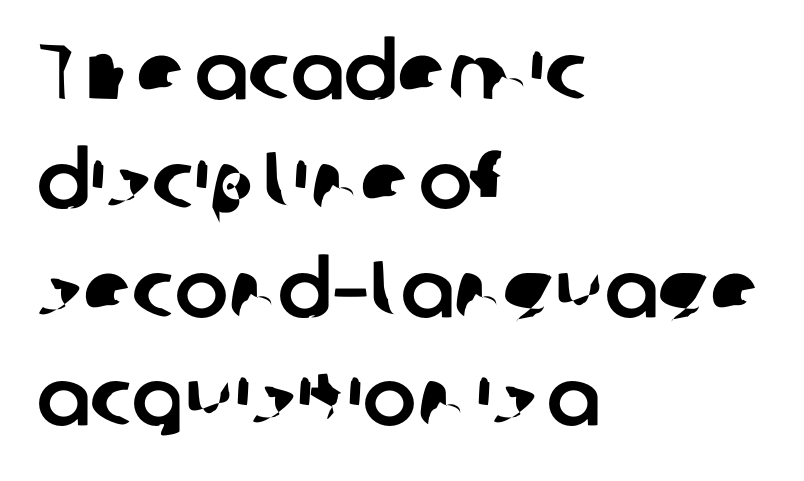
{"serif": "no", "width": "normal", "stroke_contrast": "low", "x_height": "medium", "monospaced": "no", "underline": "no", "align": "left", "line_spacing": "normal", "line_spacing_ratio": 1.36, "letter_spacing": "normal", "letter_spacing_em": 0.0, "glyph_px": 80}
